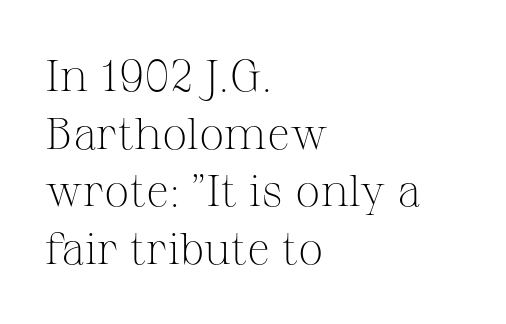
Italic? Not at all — the glyphs are vertical. The face used here is proportionally spaced, like ordinary book or web type. The passage shown stacks its lines at a standard gap. This sample is left-justified, so line endings fall wherever the words run out. Stroke mass is kept to a normal reading level or below. In terms of letterform style, serifs are clearly present.
